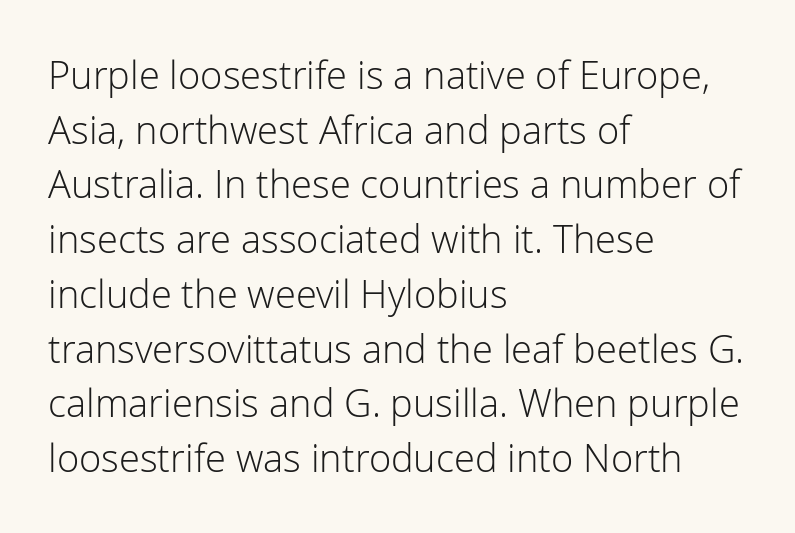
This sample has the flowing, uneven cadence of proportional lettering. Whoever set this chose a conventional vertical rhythm. Typeset ragged right — the left edge is the straight one. The typography opts for an upright posture over an oblique one. Spacing between characters is what you'd get straight out of the box.
